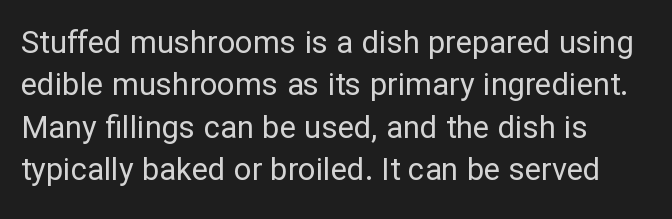
{"serif": "no", "italic": "no", "bold": "no", "weight": "regular", "width": "normal", "stroke_contrast": "low", "x_height": "medium", "monospaced": "no", "underline": "no", "align": "left", "line_spacing": "normal", "line_spacing_ratio": 1.37, "letter_spacing": "normal", "letter_spacing_em": 0.0, "glyph_px": 31}
